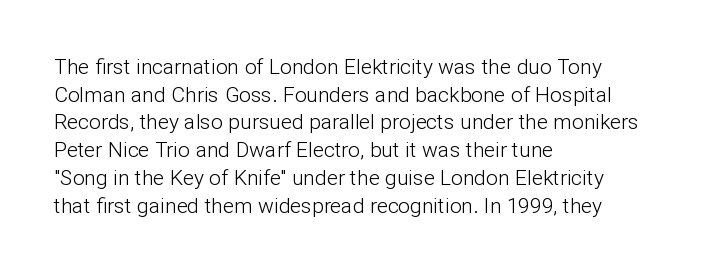
The image shows 21 px text type, upright; set left-aligned, normal line spacing (1.32x), normal letter spacing, not underlined.
